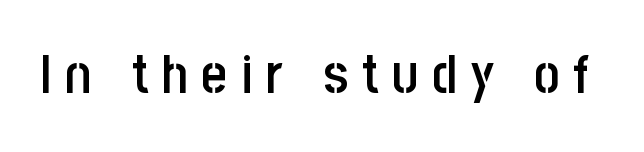
{"serif": "no", "italic": "no", "bold": "semi", "weight": "semibold", "width": "condensed", "stroke_contrast": "low", "x_height": "large", "monospaced": "no", "underline": "no", "letter_spacing": "wide", "letter_spacing_em": 0.25, "glyph_px": 55}
